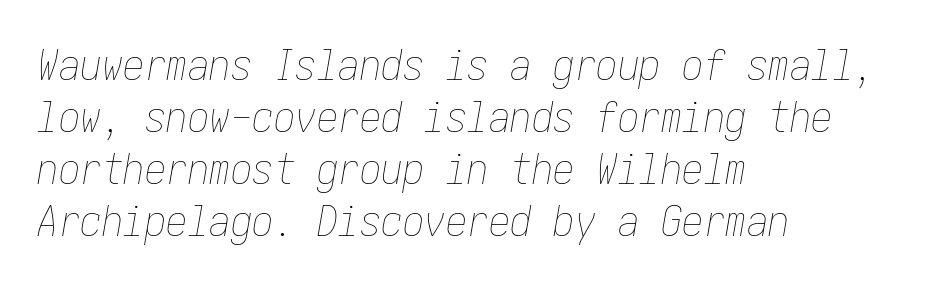
Decoration check: the copy has no underline. Honestly, the letter spacing is just normal — you wouldn't notice it. Line starts are locked; line ends wander. Bold? No — there's no thickening of the strokes. The typography opts for an oblique posture over an upright one.
